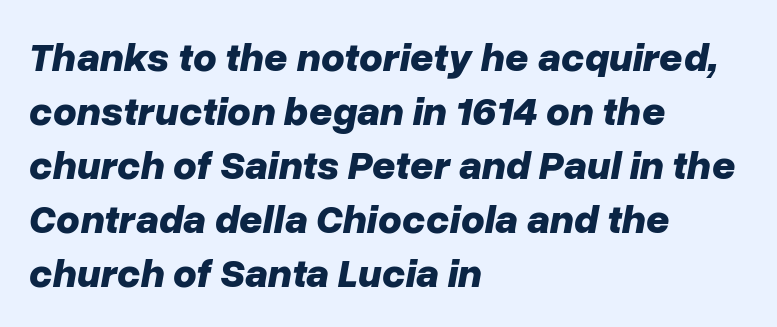
Q: Is the text bold? A: Yes.
Q: Is the text italic (slanted)? A: Yes, it leans right by about 10 degrees.
Q: Is the text underlined? A: No.
Q: How is the paragraph aligned? A: Left-aligned.
Q: Is the spacing between letters normal or unusually wide? A: Normal.
Q: Is the spacing between lines tight, normal or loose? A: Normal.
Q: Width (condensed, normal, or wide)? A: Normal.
Q: Stroke contrast? A: Low.
Q: x-height? A: Medium.
Q: Monospaced? A: No.
